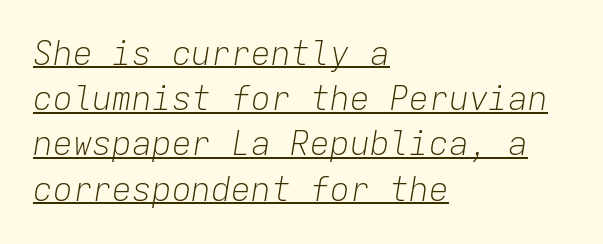
Caption: multi-line text, flush left, ragged right. Notice how a bar underscores the lettering throughout. You could count columns in this text — the font is strictly monospaced. Unbolded letterforms with no extra heft. Observe the lean: these are italic letterforms.
